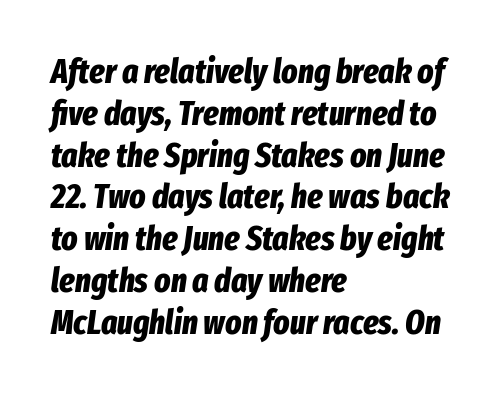
Q: Is the text bold? A: Yes.
Q: Is the text italic (slanted)? A: Yes, it leans right by about 8 degrees.
Q: Is the text underlined? A: No.
Q: How is the paragraph aligned? A: Left-aligned.
Q: Is the spacing between letters normal or unusually wide? A: Normal.
Q: Width (condensed, normal, or wide)? A: Condensed.
Q: Stroke contrast? A: Low.
Q: x-height? A: Medium.
Q: Monospaced? A: No.
